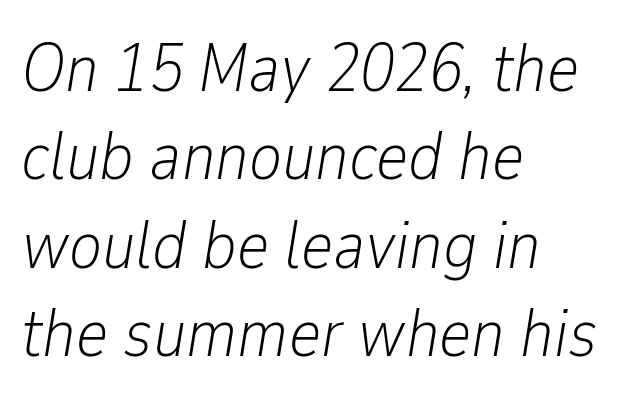
{"italic": "yes", "lean": "right", "slant_degrees": 9, "bold": "no", "weight": "light", "width": "condensed", "stroke_contrast": "low", "x_height": "medium", "monospaced": "no", "underline": "no", "align": "left", "line_spacing": "normal", "line_spacing_ratio": 1.28, "letter_spacing": "normal", "letter_spacing_em": 0.0, "glyph_px": 69}
